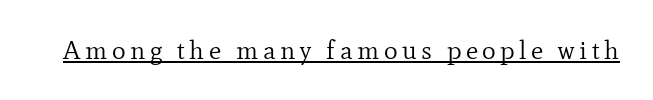
Notice how a bar underscores the lettering throughout. This is not heavy type; no bold has been used. The font's upright variant was chosen for this text.
